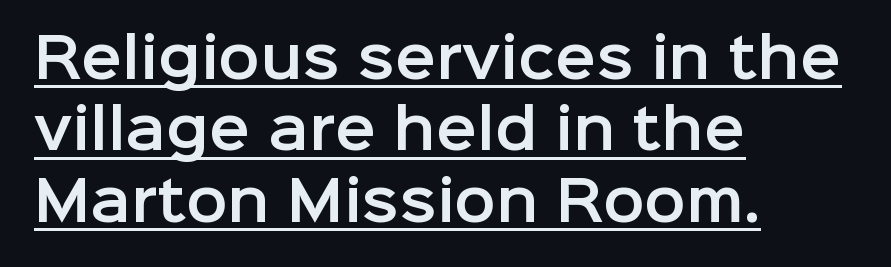
Is the letter spacing exaggerated? No — it looks like the ordinary default. Line starts are locked; line ends wander. Students, observe: this is what conventionally led text looks like. Is this a fixed-width face? No — the glyphs have proportional, varying widths. Each letter's strokes conclude bluntly, with no projecting serifs. Ordinary non-slanted type is in use.
